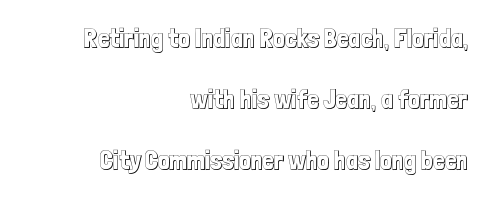
Q: Is the text italic (slanted)? A: No, it is upright.
Q: Is the text underlined? A: No.
Q: How is the paragraph aligned? A: Right-aligned.
Q: Is the spacing between letters normal or unusually wide? A: Normal.
Q: Is the spacing between lines tight, normal or loose? A: Loose.
